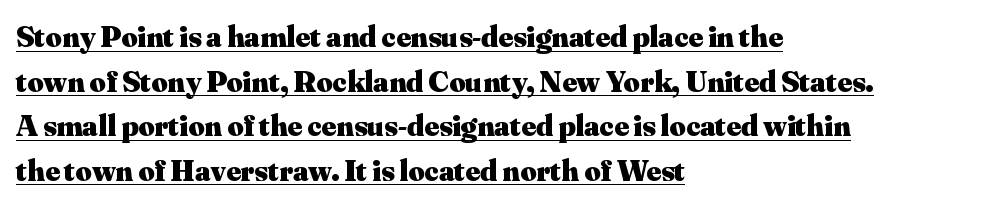
Q: Is the text bold? A: Yes.
Q: Is the text italic (slanted)? A: No, it is upright.
Q: Is the typeface a serif or a sans-serif typeface? A: Serif.
Q: Is the text underlined? A: Yes.
Q: How is the paragraph aligned? A: Left-aligned.
Q: Is the spacing between letters normal or unusually wide? A: Normal.
Q: Is the spacing between lines tight, normal or loose? A: Normal.
Q: Width (condensed, normal, or wide)? A: Normal.
Q: Stroke contrast? A: Medium.
Q: x-height? A: Small.
Q: Monospaced? A: No.
